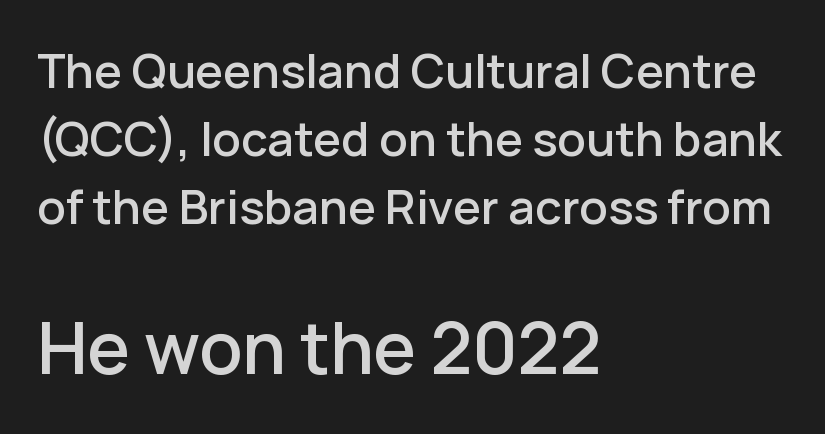
This sample uses a sans-serif face. Bare-footed words on every line. Each line starts at the same left margin while the right side varies. There is no visible air inserted between adjacent glyphs. What's the leading like? Ordinary, nothing unusual. Posture: straight, roman, zero tilt.
